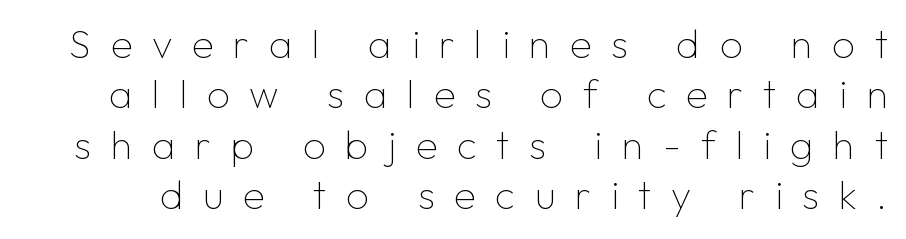
{"serif": "no", "italic": "no", "bold": "no", "weight": "thin", "width": "normal", "stroke_contrast": "low", "x_height": "medium", "monospaced": "no", "underline": "no", "line_spacing": "normal", "line_spacing_ratio": 1.26, "letter_spacing": "wide", "letter_spacing_em": 0.49, "glyph_px": 40}
